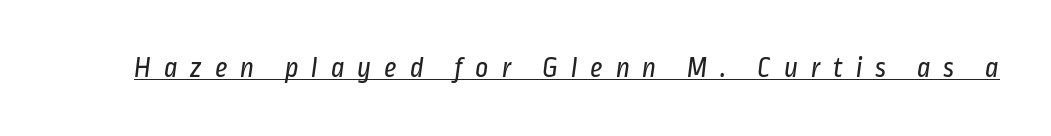
The image shows 29 px regular-weight, condensed sans-serif type; set unusually wide letter spacing (+0.44 em), underlined; low stroke contrast and a medium x-height.
